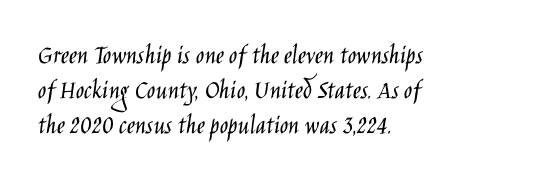
{"serif": "no", "bold": "no", "weight": "light", "width": "condensed", "stroke_contrast": "low", "x_height": "large", "monospaced": "no", "underline": "no", "align": "left", "line_spacing": "normal", "line_spacing_ratio": 1.25, "letter_spacing": "normal", "letter_spacing_em": 0.0, "glyph_px": 28}
